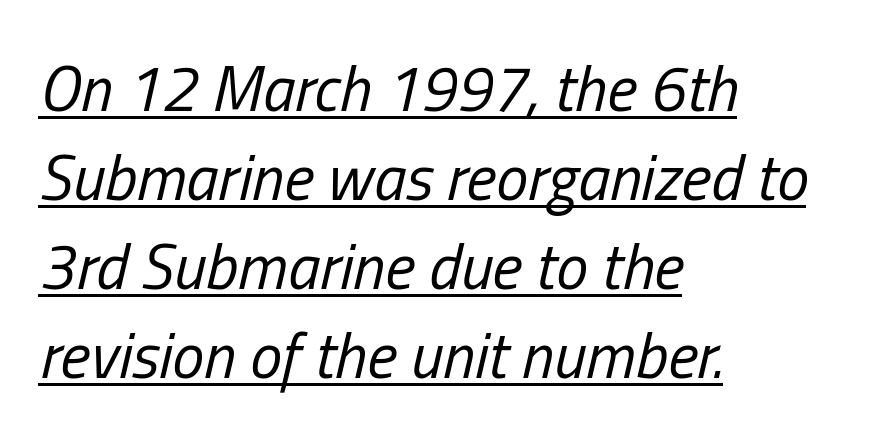
The specimen includes a rule beneath the text block's lines. The typesetter chose a ragged-right arrangement here. No extra tracking has been applied to these lines. The rendering uses a moderate line-height, typical for paragraphs.
